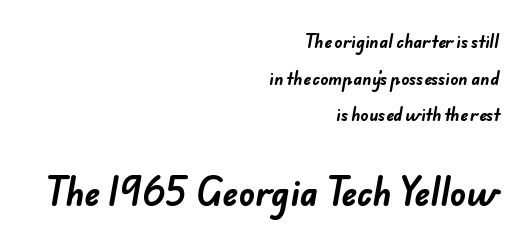
{"serif": "no", "bold": "yes", "weight": "bold", "width": "normal", "stroke_contrast": "low", "x_height": "small", "monospaced": "no", "underline": "no", "align": "right", "line_spacing": "loose", "line_spacing_ratio": 2.29, "letter_spacing": "normal", "letter_spacing_em": 0.0, "larger_block": "second", "size_ratio": 2.06, "glyph_px": 33}
